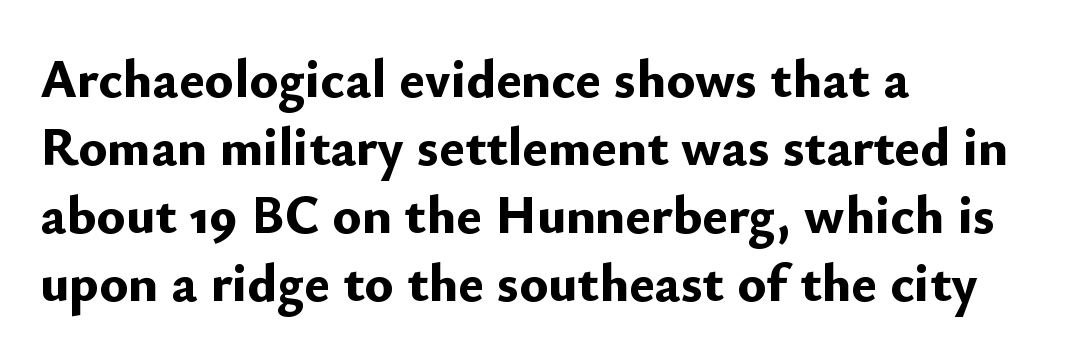
{"serif": "no", "italic": "no", "bold": "yes", "weight": "bold", "width": "normal", "stroke_contrast": "low", "x_height": "small", "monospaced": "no", "underline": "no", "align": "left", "line_spacing": "normal", "line_spacing_ratio": 1.26, "letter_spacing": "normal", "letter_spacing_em": 0.0, "glyph_px": 54}
